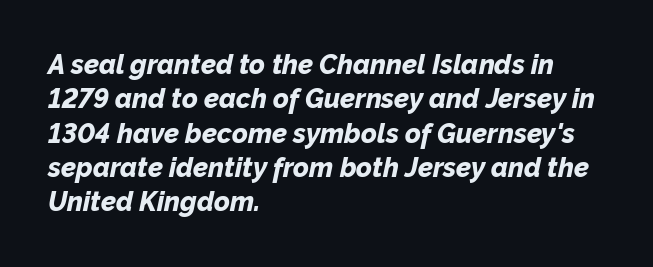
{"italic": "yes", "lean": "right", "slant_degrees": 12, "bold": "yes", "underline": "no", "align": "left", "line_spacing": "normal", "line_spacing_ratio": 1.27, "letter_spacing": "normal", "letter_spacing_em": 0.0, "glyph_px": 27}
